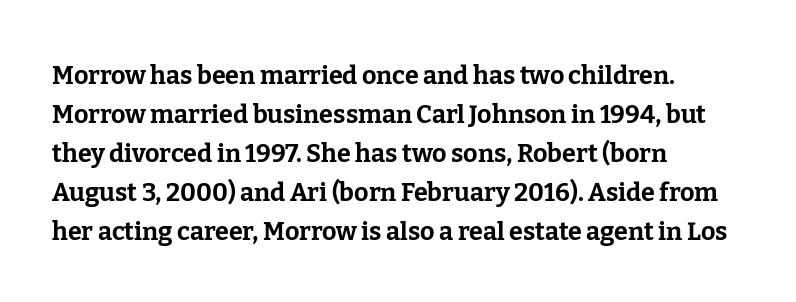
{"italic": "no", "bold": "yes", "underline": "no", "align": "left", "line_spacing": "normal", "line_spacing_ratio": 1.56, "letter_spacing": "normal", "letter_spacing_em": 0.0, "glyph_px": 25}
